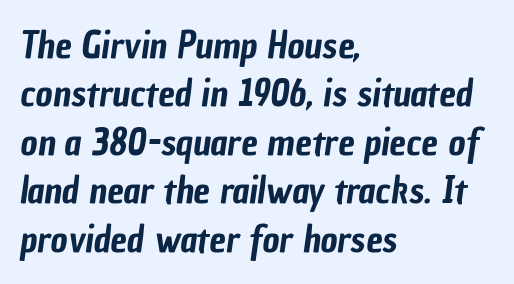
{"serif": "no", "width": "condensed", "stroke_contrast": "low", "x_height": "medium", "monospaced": "no", "underline": "no", "align": "left", "line_spacing": "normal", "line_spacing_ratio": 1.31, "letter_spacing": "normal", "letter_spacing_em": 0.0, "glyph_px": 37}
